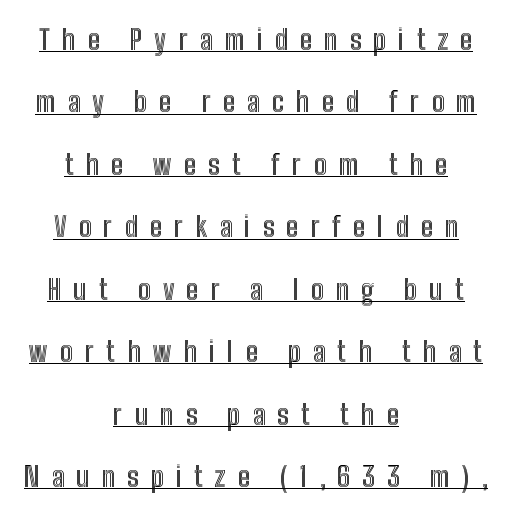
This is roman type, the default non-slanted kind. Look at the tracking — it's clearly loosened, letters drifting apart. The rendering positions every line midway between the sides. In terms of leading, this rendering errs on the spacious side.
